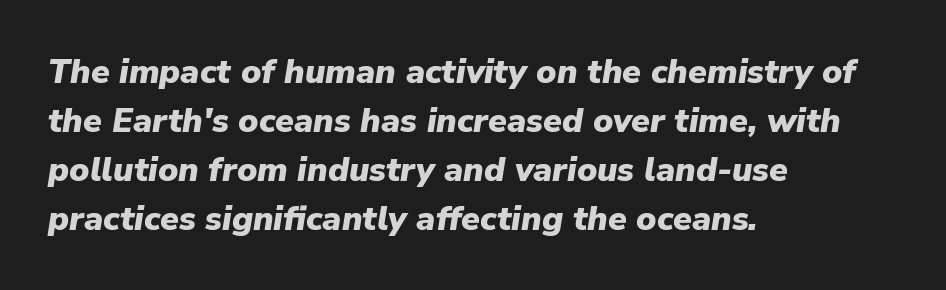
Q: Is the text bold? A: Yes.
Q: Is the text italic (slanted)? A: Yes, it leans right by about 9 degrees.
Q: Is the text underlined? A: No.
Q: How is the paragraph aligned? A: Left-aligned.
Q: Is the spacing between letters normal or unusually wide? A: Normal.
Q: Is the spacing between lines tight, normal or loose? A: Normal.
Q: Width (condensed, normal, or wide)? A: Normal.
Q: Stroke contrast? A: Low.
Q: x-height? A: Medium.
Q: Monospaced? A: No.
